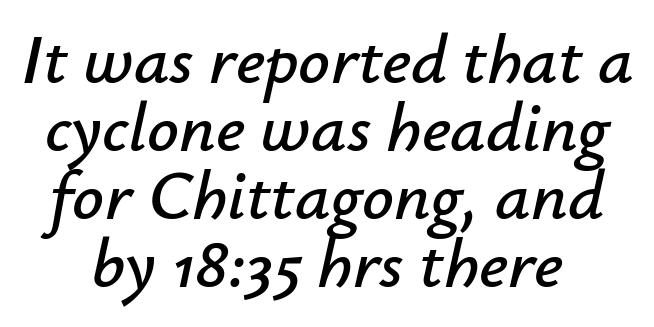
{"italic": "yes", "lean": "right", "slant_degrees": 12, "width": "normal", "stroke_contrast": "low", "x_height": "small", "monospaced": "no", "underline": "no", "align": "center", "line_spacing": "tight", "line_spacing_ratio": 0.97, "letter_spacing": "normal", "letter_spacing_em": 0.0, "glyph_px": 70}
